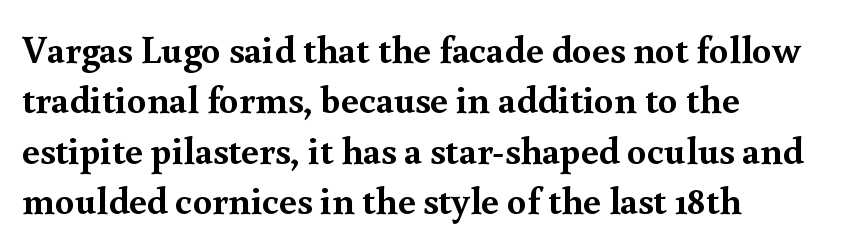
{"serif": "yes", "italic": "no", "bold": "yes", "weight": "semibold", "width": "normal", "x_height": "small", "monospaced": "no", "underline": "no", "align": "left", "line_spacing": "normal", "line_spacing_ratio": 1.29, "letter_spacing": "normal", "letter_spacing_em": 0.0, "glyph_px": 39}
